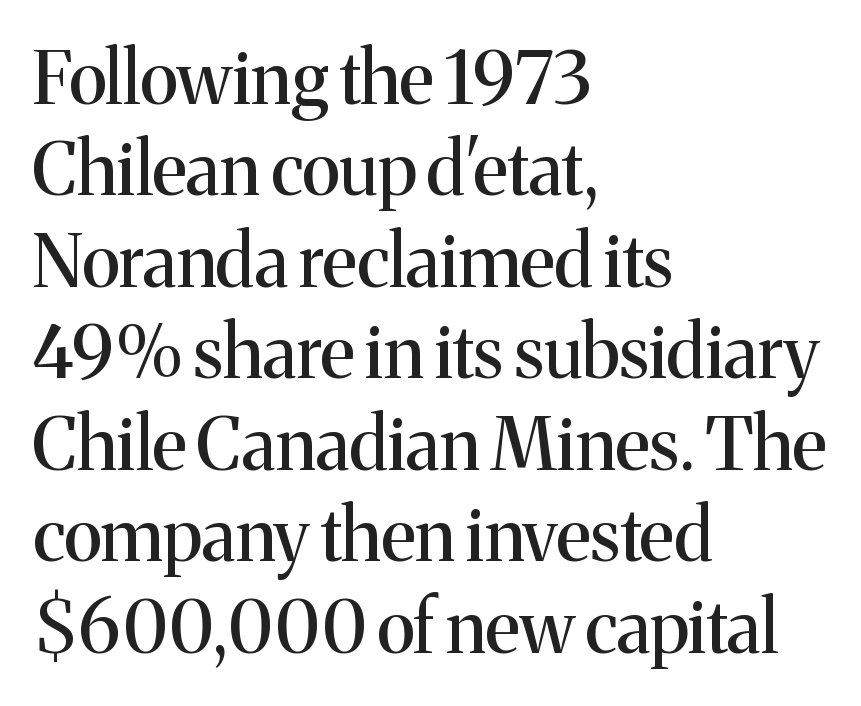
{"serif": "yes", "italic": "no", "width": "normal", "stroke_contrast": "medium", "x_height": "medium", "monospaced": "no", "underline": "no", "align": "left", "line_spacing": "normal", "line_spacing_ratio": 1.27, "letter_spacing": "normal", "letter_spacing_em": 0.0, "glyph_px": 72}
